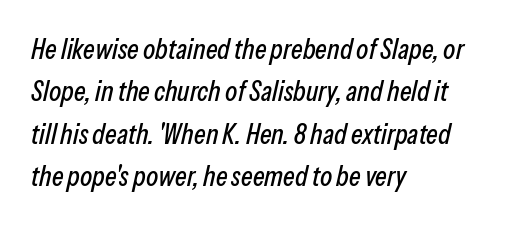
Q: Is the text italic (slanted)? A: Yes, it leans right by about 13 degrees.
Q: Is the text underlined? A: No.
Q: How is the paragraph aligned? A: Left-aligned.
Q: Is the spacing between letters normal or unusually wide? A: Normal.
Q: Is the spacing between lines tight, normal or loose? A: Normal.
Q: Width (condensed, normal, or wide)? A: Condensed.
Q: Stroke contrast? A: Low.
Q: x-height? A: Medium.
Q: Monospaced? A: No.
